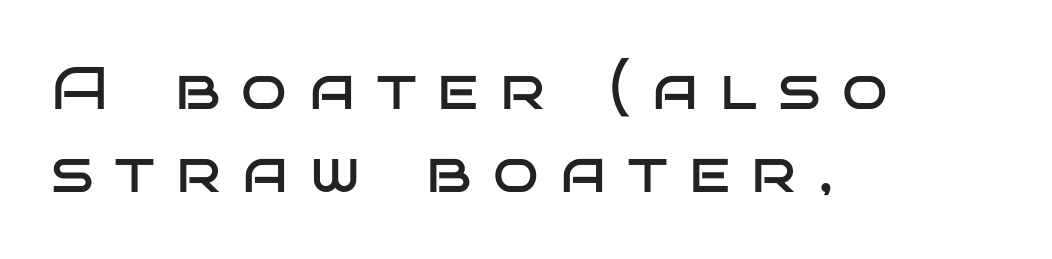
{"serif": "no", "italic": "no", "bold": "no", "weight": "regular", "width": "wide", "stroke_contrast": "low", "x_height": "large", "monospaced": "no", "underline": "no", "align": "left", "line_spacing": "normal", "line_spacing_ratio": 1.38, "letter_spacing": "wide", "letter_spacing_em": 0.36, "glyph_px": 60}
